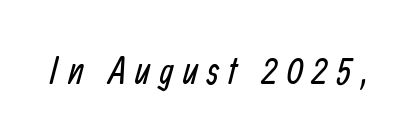
The image shows 38 px regular-weight, condensed sans-serif type; set unusually wide letter spacing (+0.24 em), not underlined; low stroke contrast and a medium x-height.
